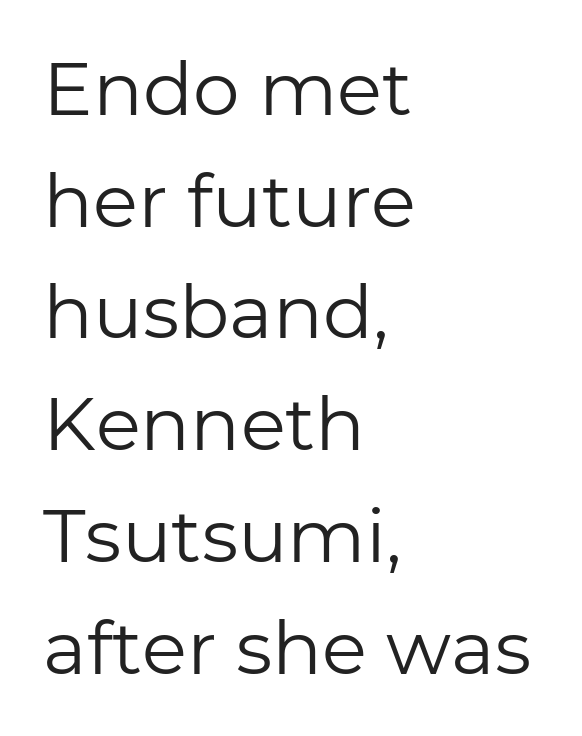
{"serif": "no", "italic": "no", "bold": "no", "weight": "regular", "width": "normal", "stroke_contrast": "low", "x_height": "medium", "monospaced": "no", "underline": "no", "align": "left", "line_spacing": "normal", "line_spacing_ratio": 1.51, "letter_spacing": "normal", "letter_spacing_em": 0.0, "glyph_px": 74}
